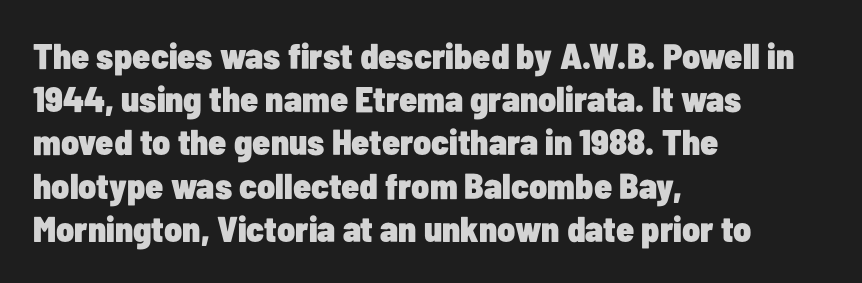
Q: Is the text bold? A: Yes.
Q: Is the text italic (slanted)? A: No, it is upright.
Q: Is the typeface a serif or a sans-serif typeface? A: Sans-serif.
Q: Is the text underlined? A: No.
Q: How is the paragraph aligned? A: Left-aligned.
Q: Is the spacing between letters normal or unusually wide? A: Normal.
Q: Width (condensed, normal, or wide)? A: Condensed.
Q: Stroke contrast? A: Low.
Q: x-height? A: Medium.
Q: Monospaced? A: No.
